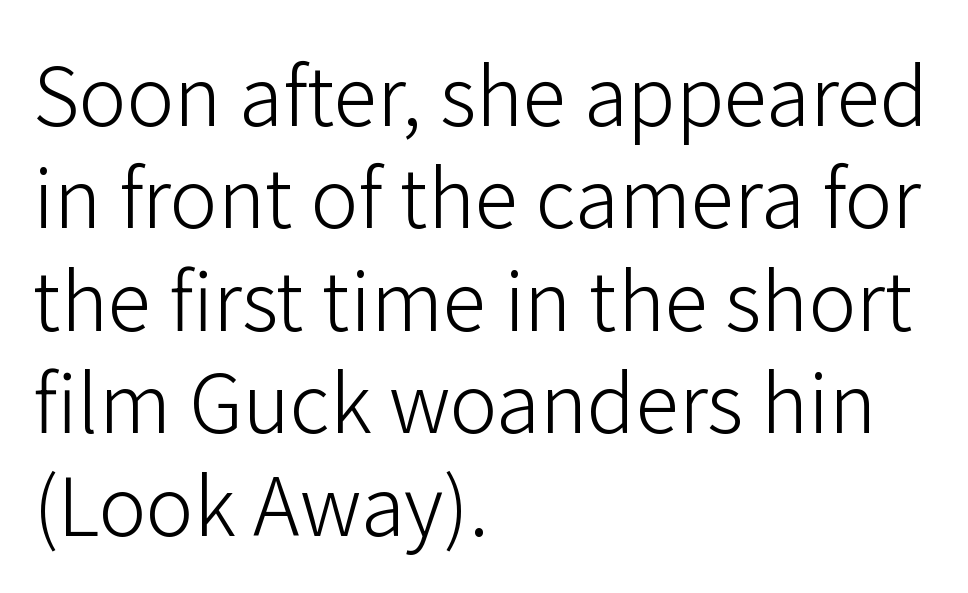
Vertically, the passage feels balanced, rows spaced as you'd expect. Each line starts at the same left margin while the right side varies. Think of a printed novel: that variable character pitch is what you see here. A typesetter would mark this as roman, not italic. Students, note that the glyphs here touch the page at normal intervals.
